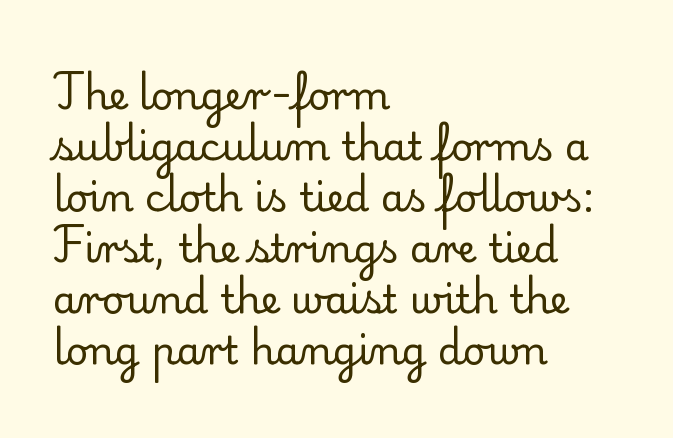
The image shows 39 px regular-weight serif type, upright; set left-aligned, normal line spacing (1.31x), normal letter spacing, not underlined; low stroke contrast and a small x-height.
